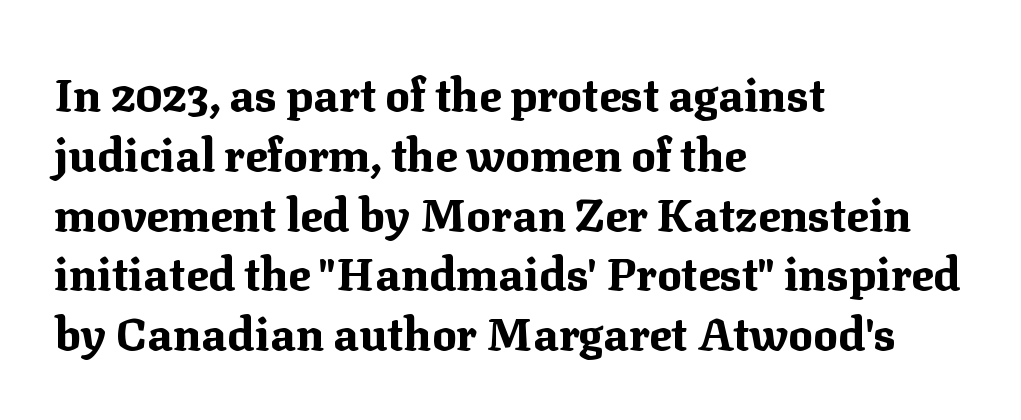
Caption: standard tracking, unaltered. The designer left line spacing at the default. Heavy, bold letterforms. Words float on clear page, feet unadorned. This rendering uses left alignment, leaving the right contour irregular. Classification — serif.
